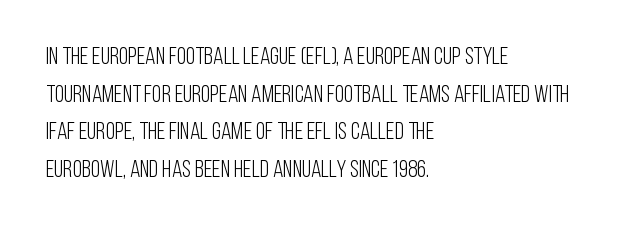
Q: Is the text bold? A: No.
Q: Is the text italic (slanted)? A: No, it is upright.
Q: Is the text underlined? A: No.
Q: How is the paragraph aligned? A: Left-aligned.
Q: Is the spacing between letters normal or unusually wide? A: Normal.
Q: Is the spacing between lines tight, normal or loose? A: Normal.
